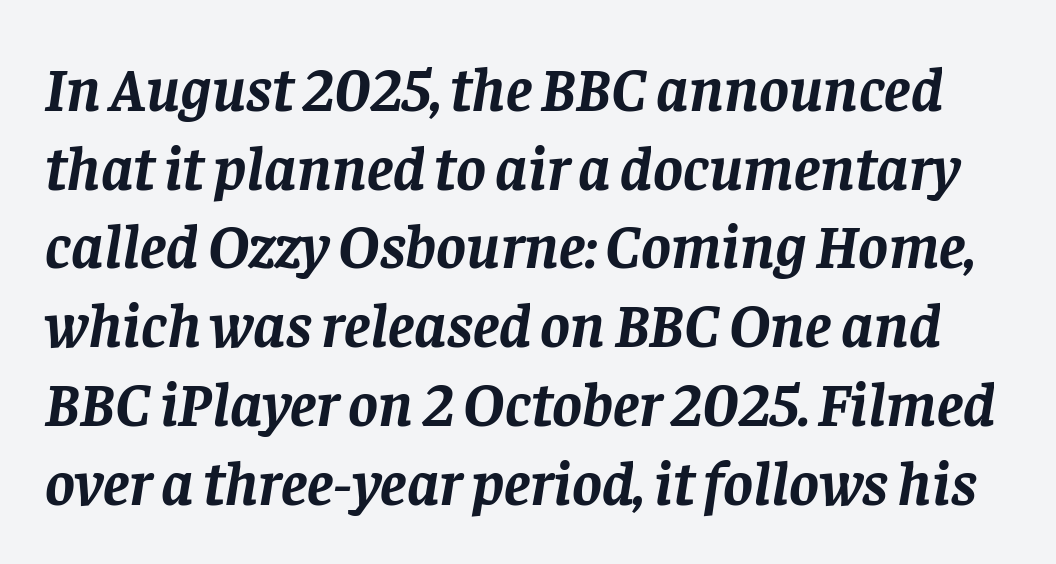
The image shows 63 px semibold serif type, italic (leaning right); set normal line spacing (1.25x), normal letter spacing, not underlined; low stroke contrast and a large x-height.
